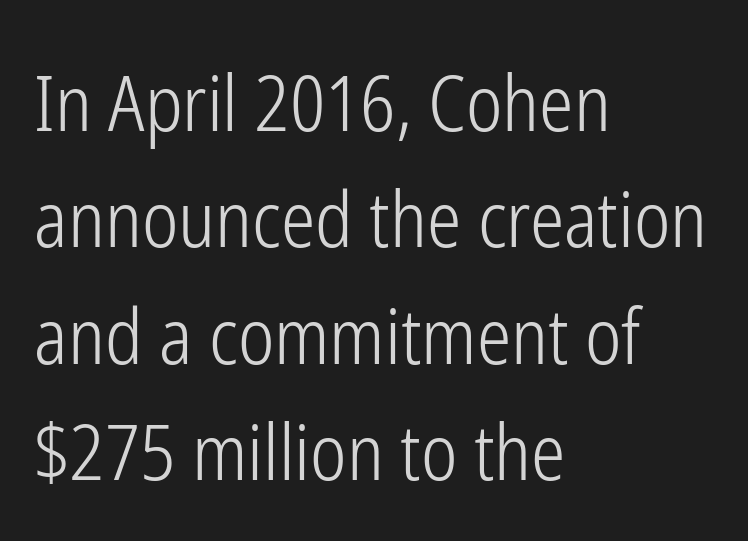
The image shows 77 px light, condensed sans-serif type, upright; set left-aligned, normal line spacing (1.51x), normal letter spacing, not underlined; low stroke contrast and a medium x-height.
